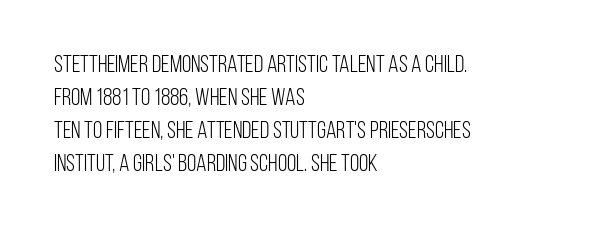
Horizontally, the lines are justified to the leading edge only. A roman cut, with each character standing at attention. The lines sit at an ordinary, default distance from one another. The font sits on the lighter half of the weight spectrum, regular included. Just letters on the line, the space beneath them empty. Standard letterfit; no display-style spreading of the glyphs.
